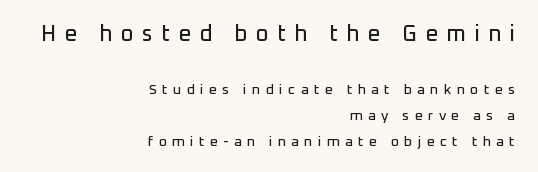
Q: Is the text italic (slanted)? A: No, it is upright.
Q: Is the text underlined? A: No.
Q: How is the paragraph aligned? A: Right-aligned.
Q: Is the spacing between letters normal or unusually wide? A: Unusually wide.
Q: Which block of text is set in a larger size, the first (top) or the second (bottom)? A: The first (top) one.
